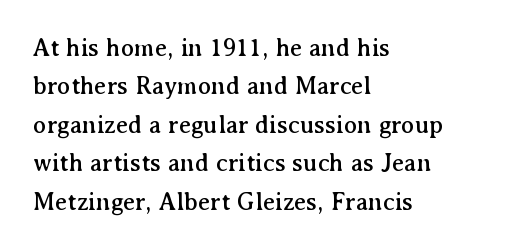
The image shows 25 px text type, upright; set left-aligned, normal line spacing (1.54x), normal letter spacing, not underlined.
